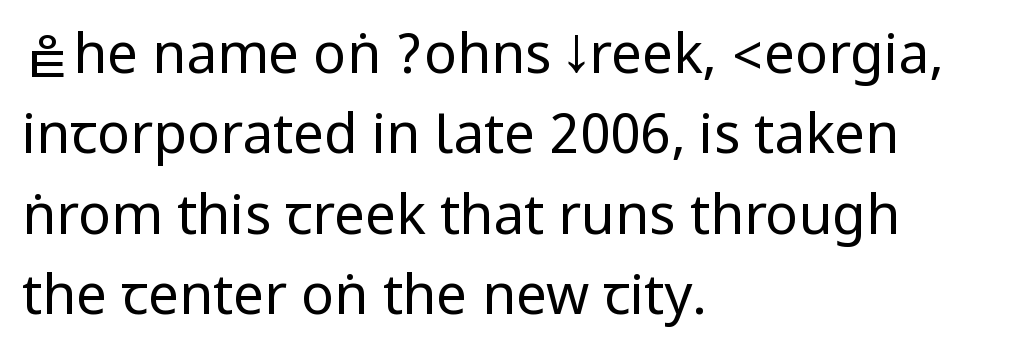
The image shows 55 px regular-weight, condensed sans-serif type, upright; set left-aligned, normal line spacing (1.46x), normal letter spacing, not underlined; low stroke contrast.
